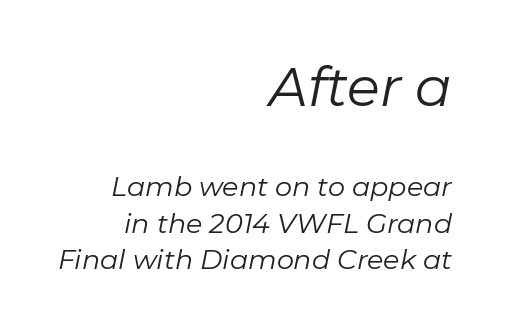
{"italic": "yes", "lean": "right", "slant_degrees": 11, "bold": "no", "weight": "regular", "width": "normal", "stroke_contrast": "low", "x_height": "medium", "monospaced": "no", "underline": "no", "align": "right", "line_spacing": "normal", "line_spacing_ratio": 1.35, "letter_spacing": "normal", "letter_spacing_em": 0.0, "larger_block": "first", "size_ratio": 2.0, "glyph_px": 54}
